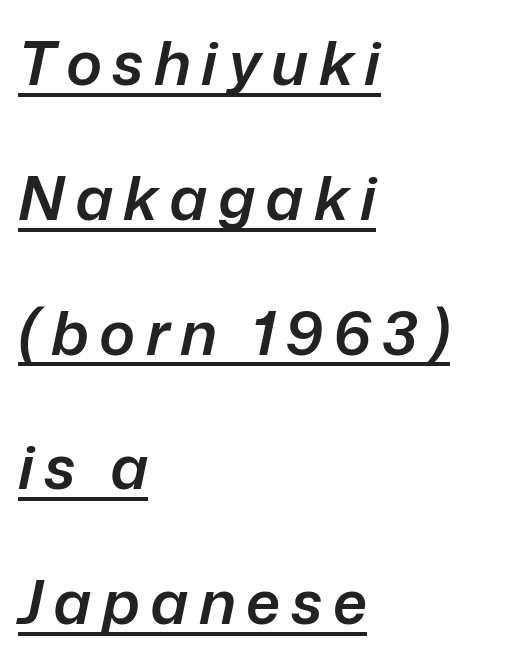
You could not count columns in this text — the font is proportionally spaced. Is the block centered? No — it sits flush against the left margin. Vertical spacing — loose. Every word sits above its own underline.
